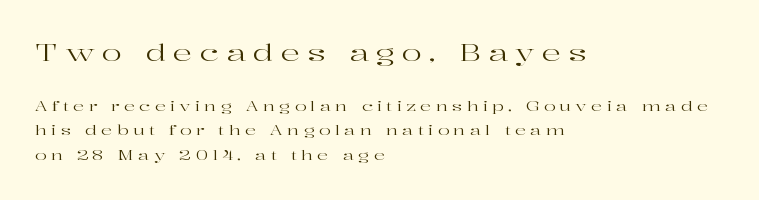
Glance below the letters and you will spot only blank space. You can tell it's not italic because the verticals are truly vertical. A classic flush-left, rag-right setting is used for this passage. Caption: face not bold, strokes unweighted.
